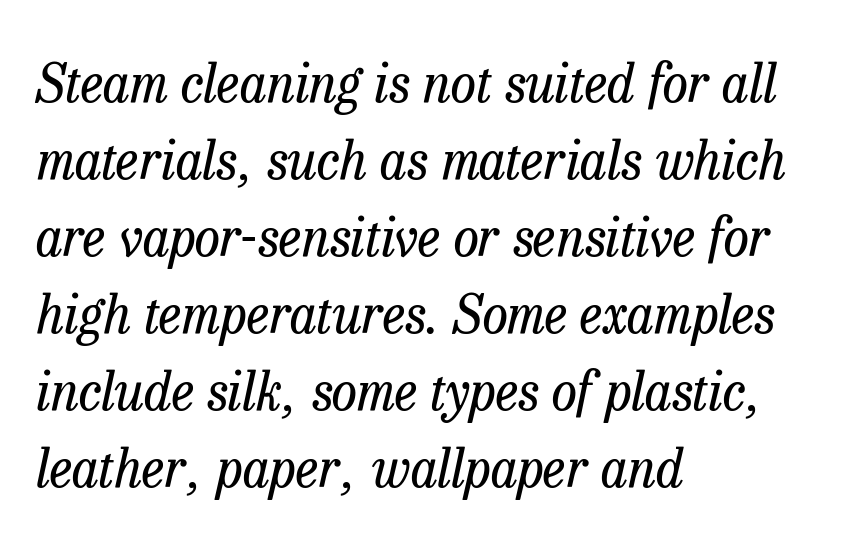
The image shows 52 px regular-weight serif type, italic (leaning right); set left-aligned, normal line spacing (1.48x), normal letter spacing, not underlined; low stroke contrast and a medium x-height.
